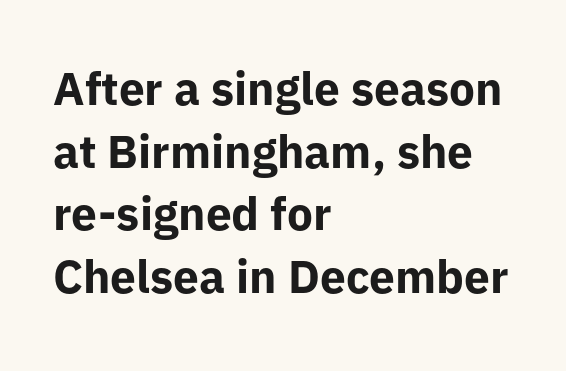
Unlike italic type, these characters show no tilt at all. The strokes are fattened all the way to bold. Vertically, the passage feels balanced, rows spaced as you'd expect. The letters advance in unequal steps, a hallmark of proportional type. This rendering features lettering with no underline. Observe the ordinary spacing: letters are neighbours, not strangers.
